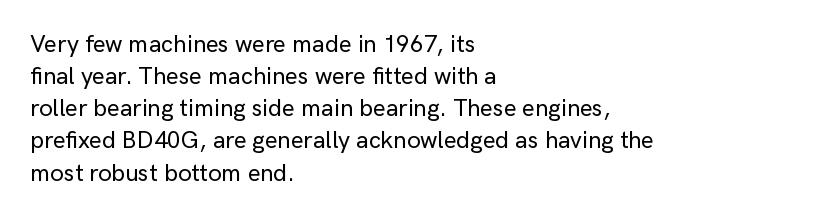
Q: Is the text italic (slanted)? A: No, it is upright.
Q: Is the text underlined? A: No.
Q: How is the paragraph aligned? A: Left-aligned.
Q: Is the spacing between letters normal or unusually wide? A: Normal.
Q: Is the spacing between lines tight, normal or loose? A: Normal.
